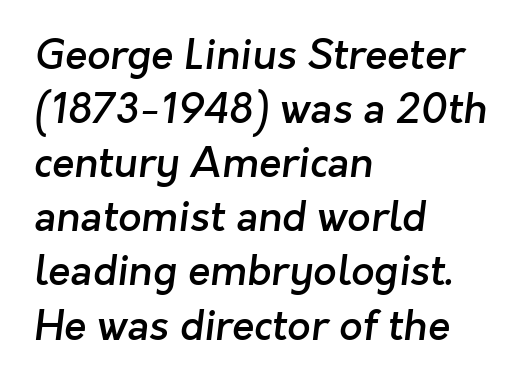
{"serif": "no", "bold": "semi", "weight": "semibold", "width": "normal", "stroke_contrast": "low", "x_height": "medium", "monospaced": "no", "underline": "no", "align": "left", "line_spacing": "normal", "line_spacing_ratio": 1.32, "letter_spacing": "normal", "letter_spacing_em": 0.0, "glyph_px": 41}
